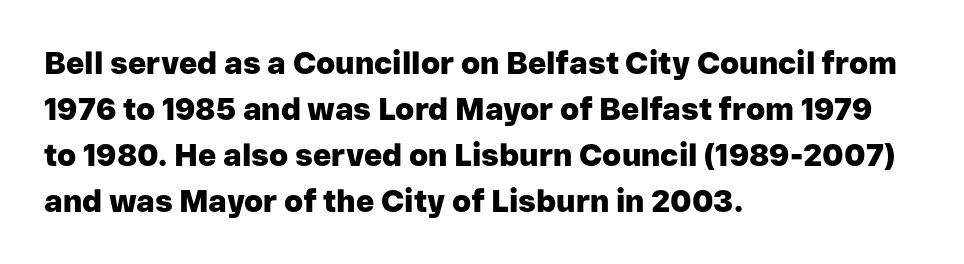
Q: Is the text bold? A: Yes.
Q: Is the text italic (slanted)? A: No, it is upright.
Q: Is the typeface a serif or a sans-serif typeface? A: Sans-serif.
Q: Is the text underlined? A: No.
Q: How is the paragraph aligned? A: Left-aligned.
Q: Is the spacing between letters normal or unusually wide? A: Normal.
Q: Is the spacing between lines tight, normal or loose? A: Normal.
Q: Width (condensed, normal, or wide)? A: Normal.
Q: Stroke contrast? A: Low.
Q: x-height? A: Medium.
Q: Monospaced? A: No.
